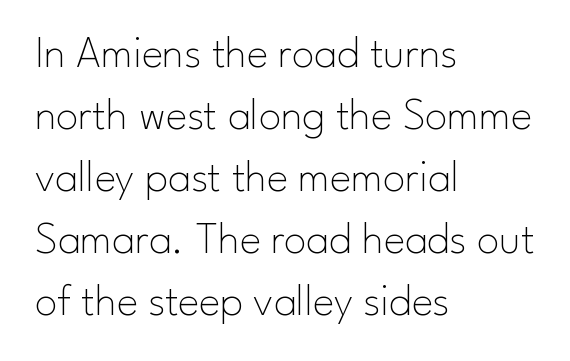
{"serif": "no", "italic": "no", "bold": "no", "weight": "thin", "width": "normal", "stroke_contrast": "low", "x_height": "small", "monospaced": "no", "underline": "no", "align": "left", "line_spacing": "normal", "line_spacing_ratio": 1.38, "letter_spacing": "normal", "letter_spacing_em": 0.0, "glyph_px": 45}
